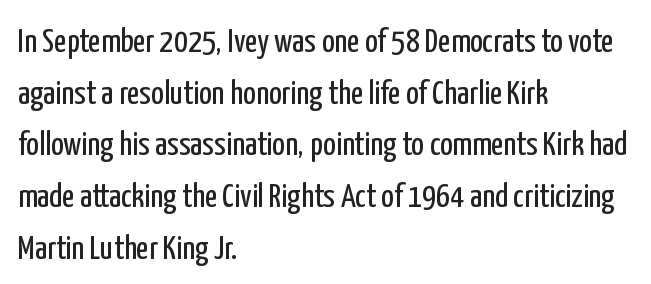
{"serif": "no", "italic": "no", "bold": "no", "weight": "regular", "width": "condensed", "stroke_contrast": "low", "x_height": "medium", "monospaced": "no", "underline": "no", "align": "left", "line_spacing": "normal", "line_spacing_ratio": 1.52, "letter_spacing": "normal", "letter_spacing_em": 0.0, "glyph_px": 34}
